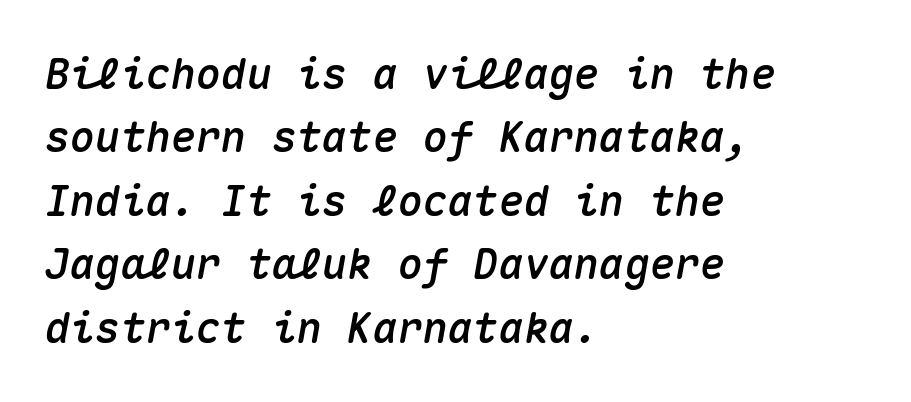
Where is the straight margin? On the left. Clear beneath every line of the passage. The horizontal fit of the characters is conventional and even. This sample keeps an unexceptional amount of space between lines.
